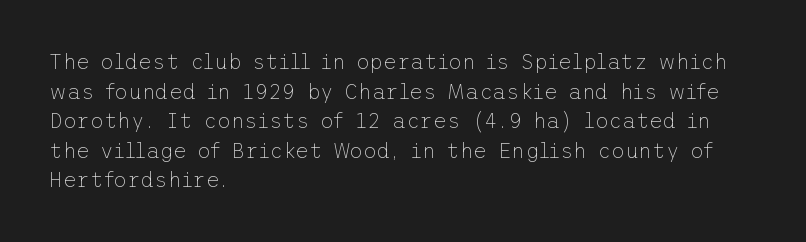
The image shows 21 px text type, upright; set left-aligned, normal line spacing (1.41x), normal letter spacing, not underlined.
